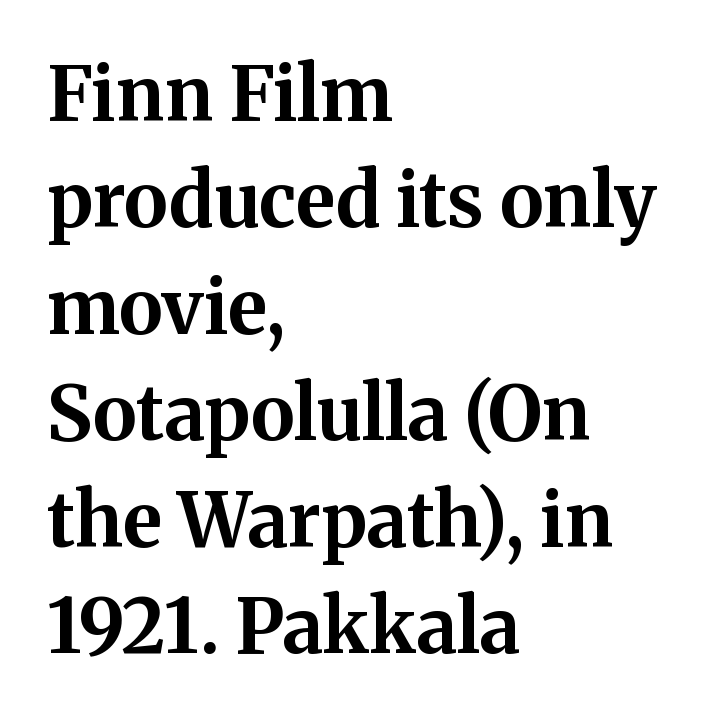
The image shows 75 px bold serif type, upright; set left-aligned, normal line spacing (1.42x), normal letter spacing, not underlined; medium stroke contrast and a medium x-height.
